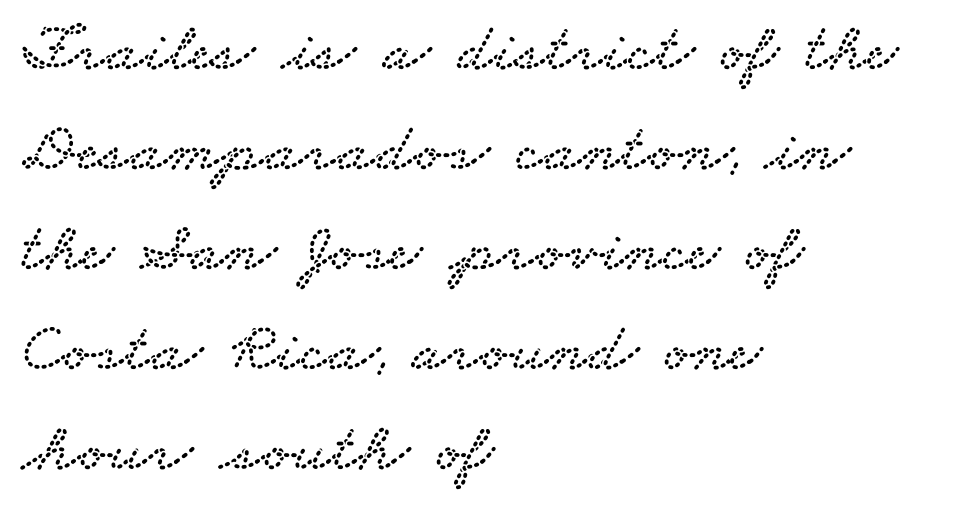
The image shows 69 px wide type; set left-aligned, normal line spacing (1.45x), normal letter spacing, not underlined; low stroke contrast and a small x-height.
